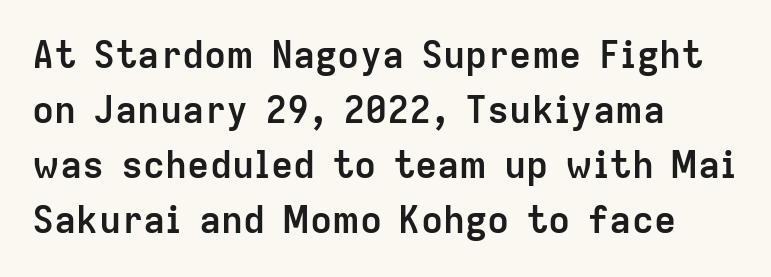
The image shows 37 px semibold sans-serif type, upright; set left-aligned, normal line spacing (1.49x), normal letter spacing, not underlined; low stroke contrast and a medium x-height.
